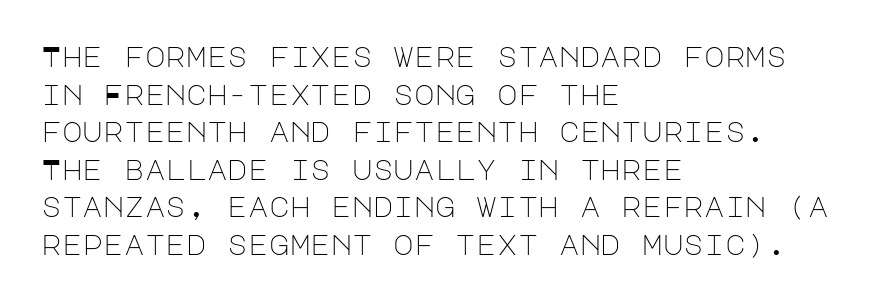
Weight: in the light-to-regular range. Is there any slant? The stems are plumb. Does the leading feel generous? No, just average. The compositor pushed each line to the left boundary. No word sits above an underline. I'd call this a sans setting — the letters go barefoot.
